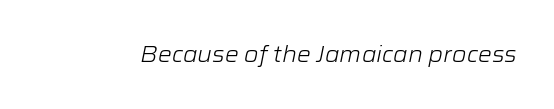
The image shows 22 px text type, italic (leaning right); set normal letter spacing, not underlined.
